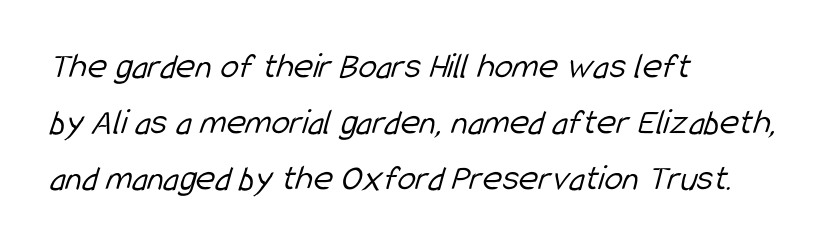
The image shows 37 px light, condensed sans-serif type; set left-aligned, normal line spacing (1.51x), normal letter spacing, not underlined; low stroke contrast and a medium x-height.
